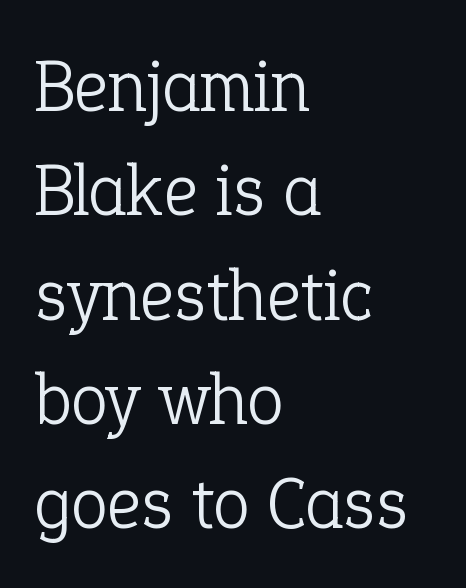
Q: Is the text bold? A: No.
Q: Is the text italic (slanted)? A: No, it is upright.
Q: Is the typeface a serif or a sans-serif typeface? A: Serif.
Q: Is the text underlined? A: No.
Q: How is the paragraph aligned? A: Left-aligned.
Q: Is the spacing between letters normal or unusually wide? A: Normal.
Q: Is the spacing between lines tight, normal or loose? A: Normal.
Q: Width (condensed, normal, or wide)? A: Normal.
Q: Stroke contrast? A: Low.
Q: x-height? A: Medium.
Q: Monospaced? A: No.
